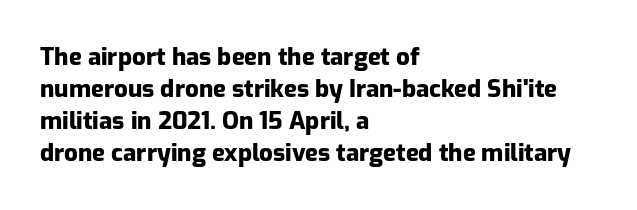
Q: Is the text bold? A: Yes.
Q: Is the text italic (slanted)? A: No, it is upright.
Q: Is the text underlined? A: No.
Q: How is the paragraph aligned? A: Left-aligned.
Q: Is the spacing between letters normal or unusually wide? A: Normal.
Q: Is the spacing between lines tight, normal or loose? A: Normal.
